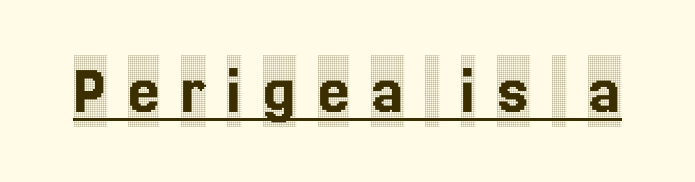
Q: Is the text italic (slanted)? A: No, it is upright.
Q: Is the typeface a serif or a sans-serif typeface? A: Serif.
Q: Is the text underlined? A: Yes.
Q: Is the spacing between letters normal or unusually wide? A: Unusually wide.
Q: Width (condensed, normal, or wide)? A: Condensed.
Q: x-height? A: Large.
Q: Monospaced? A: No.
